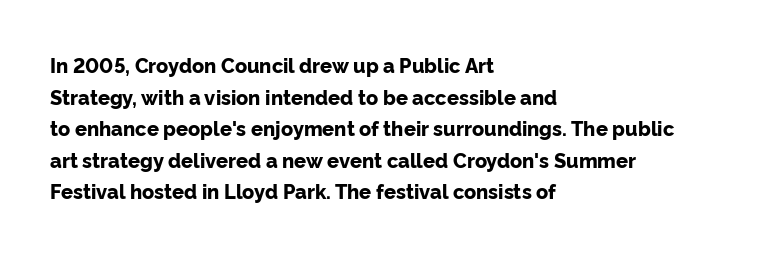
If you drew a line through each stem, it would be perfectly vertical. Nobody drew a line under any word here. A full-strength bold gives these letters their thick strokes. Honestly, the letter spacing is just normal — you wouldn't notice it. Left-aligned paragraph, ragged on the right.
